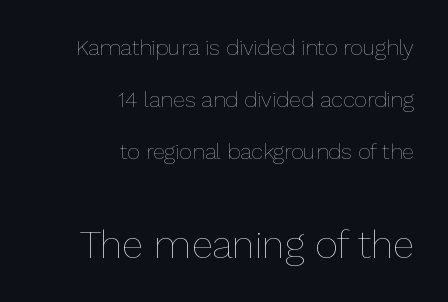
The image shows 39 px thin type, upright; set right-aligned, loose line spacing (2.36x), normal letter spacing, not underlined; the second (bottom) block is 1.77x larger; low stroke contrast and a medium x-height.
